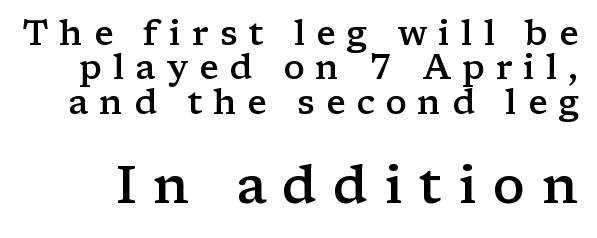
The image shows 53 px semibold, wide serif type, upright; set tight line spacing (0.98x), unusually wide letter spacing (+0.31 em), not underlined; the second (bottom) block is 1.51x larger; low stroke contrast and a medium x-height.
